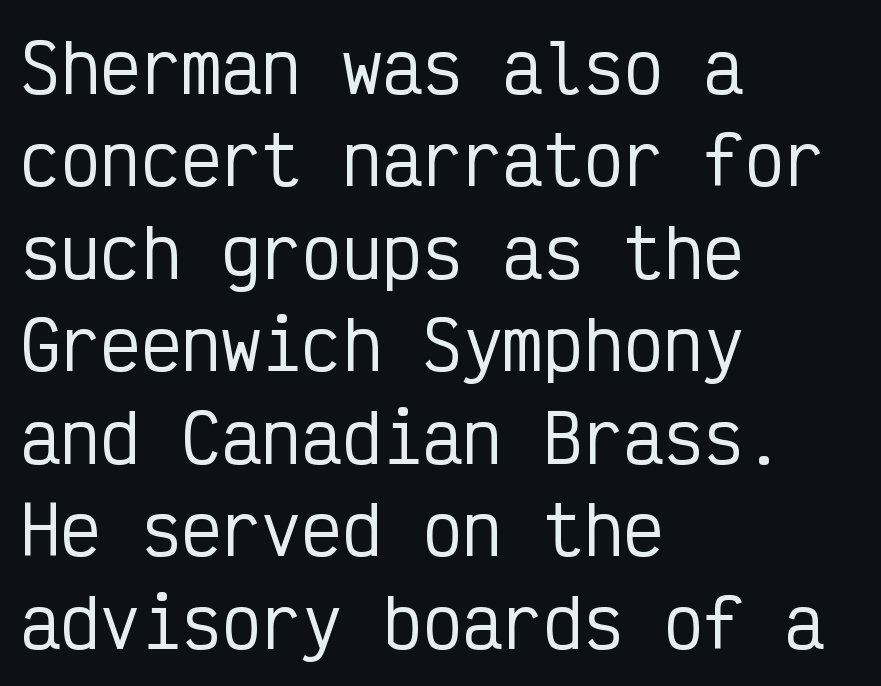
If you drew a ruler down the left edge, every line would touch it. Type style note: lacks serifs. When letters stand straight like this, we call the style roman or upright. Underlining? Definitely not there. This rendering leaves character spacing at its baseline value. Compared with typical paragraphs, the rows here are spaced about the same.
